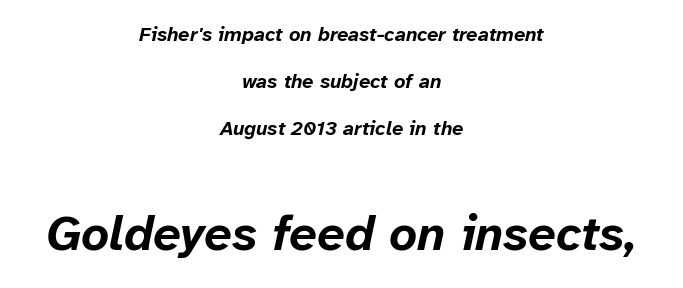
The image shows 49 px bold type, italic (leaning right); set centered, loose line spacing (2.35x), normal letter spacing, not underlined; the second (bottom) block is 2.45x larger; low stroke contrast and a medium x-height.
